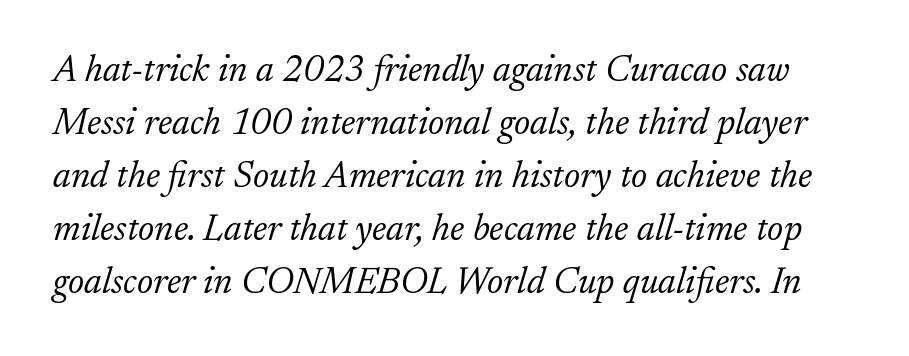
{"serif": "yes", "italic": "yes", "lean": "right", "slant_degrees": 17, "bold": "no", "weight": "light", "width": "normal", "stroke_contrast": "low", "x_height": "small", "monospaced": "no", "underline": "no", "line_spacing": "normal", "line_spacing_ratio": 1.43, "letter_spacing": "normal", "letter_spacing_em": 0.0, "glyph_px": 37}
